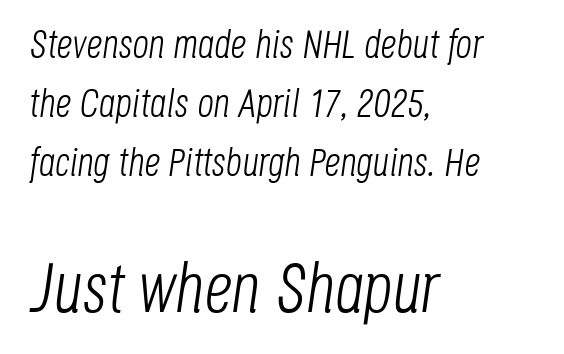
The image shows 70 px light, condensed type, italic (leaning right); set left-aligned, normal line spacing (1.47x), normal letter spacing, not underlined; the second (bottom) block is 1.75x larger; low stroke contrast and a large x-height.
